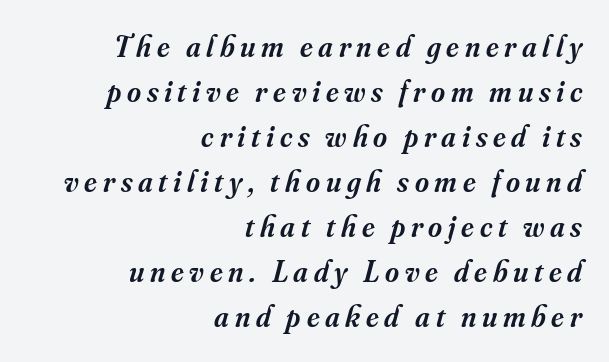
Look at the bottom of the vertical strokes: they flare into serifs here. Do the characters align in a grid? No, the font is proportional. Slightly chunky letters — semibold, I'd say, not full bold. Characters are canted at an angle relative to the baseline's perpendicular. Each new line begins a customary step beneath the previous one. The string is rendered with underlining switched off.
